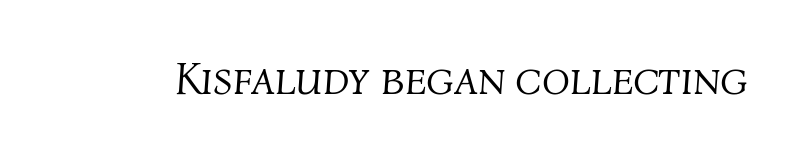
Q: Is the text bold? A: No.
Q: Is the text italic (slanted)? A: Yes, it leans right by about 4 degrees.
Q: Is the text underlined? A: No.
Q: Is the spacing between letters normal or unusually wide? A: Normal.
Q: Width (condensed, normal, or wide)? A: Normal.
Q: Stroke contrast? A: Medium.
Q: x-height? A: Medium.
Q: Monospaced? A: No.
